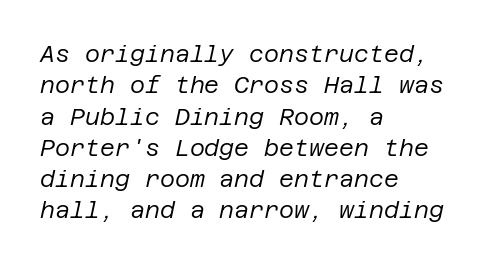
Heaviness? Minimal to ordinary, like unemphasized prose. Does the lettering tilt? It does — this is italic. The specimen omits any rule beneath the text block's lines. The text block is weighted toward the left margin, trailing off unevenly rightward. A normal amount of white space separates one row of letters from the next.
